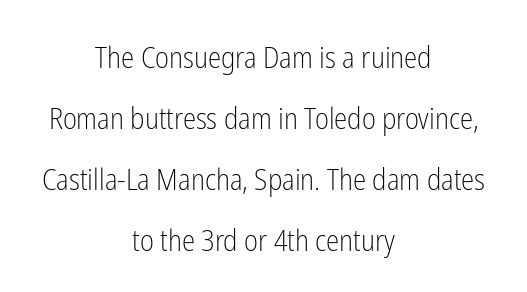
The image shows 30 px light, condensed sans-serif type, upright; set centered, loose line spacing (2.03x), normal letter spacing, not underlined; low stroke contrast and a medium x-height.
